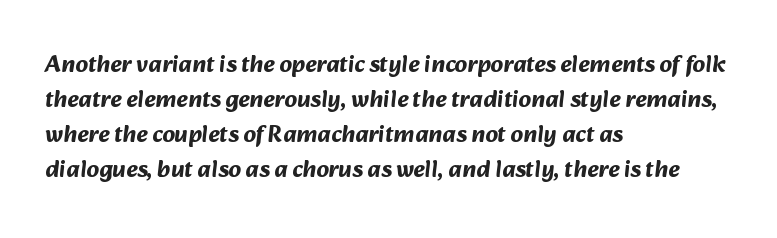
The rendering keeps characters at their native spacing. One-word summary of the alignment: left. Underlining? Definitely not there. Successive baselines arrive at the customary interval. Set as a true bold cut, around the 700 mark.
